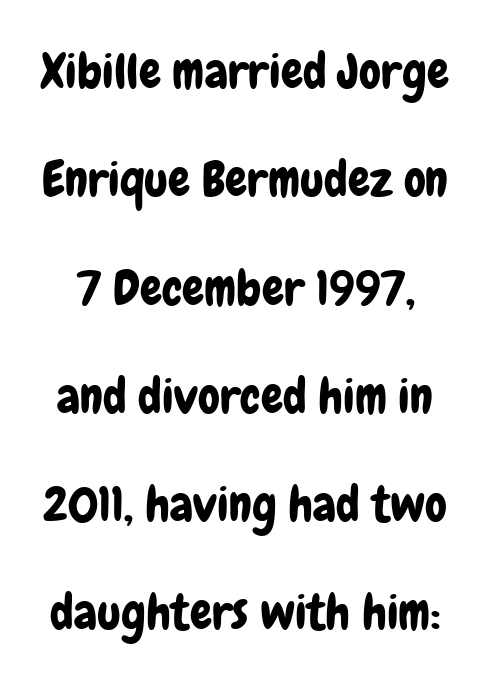
Q: Is the text italic (slanted)? A: No, it is upright.
Q: Is the typeface a serif or a sans-serif typeface? A: Sans-serif.
Q: Is the text underlined? A: No.
Q: Is the spacing between letters normal or unusually wide? A: Normal.
Q: Is the spacing between lines tight, normal or loose? A: Loose.
Q: Width (condensed, normal, or wide)? A: Condensed.
Q: Stroke contrast? A: Low.
Q: x-height? A: Medium.
Q: Monospaced? A: No.
